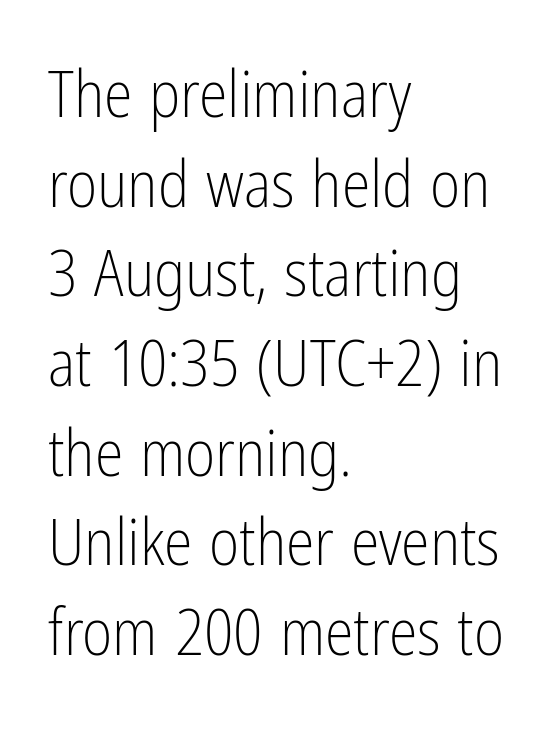
Observe the absence of serifs on each vertical stroke in this sample. Posture: upright roman. Ink coverage per letter is moderate at most. Quick note: interline space is typical. The letters advance in unequal steps, a hallmark of proportional type. The horizontal fit of the characters is conventional and even.
